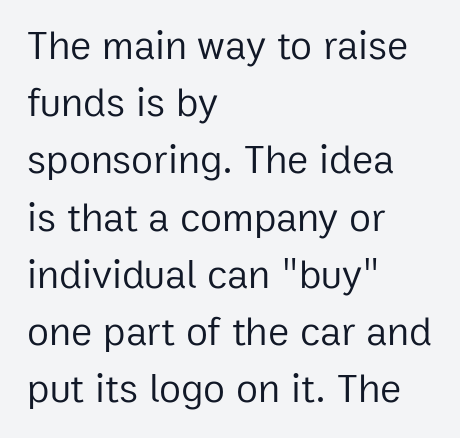
The image shows 40 px regular-weight sans-serif type, upright; set left-aligned, normal line spacing (1.43x), normal letter spacing, not underlined; low stroke contrast and a medium x-height.
